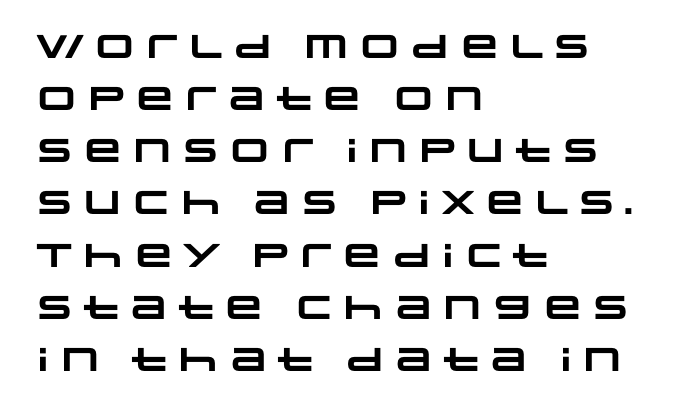
The image shows 33 px heavy, wide sans-serif type; set left-aligned, normal line spacing (1.58x), normal letter spacing, not underlined; low stroke contrast and a large x-height.
